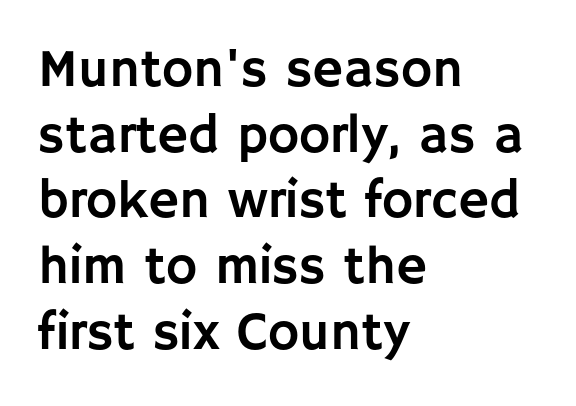
Q: Is the text italic (slanted)? A: No, it is upright.
Q: Is the typeface a serif or a sans-serif typeface? A: Sans-serif.
Q: Is the text underlined? A: No.
Q: How is the paragraph aligned? A: Left-aligned.
Q: Is the spacing between letters normal or unusually wide? A: Normal.
Q: Width (condensed, normal, or wide)? A: Normal.
Q: Stroke contrast? A: Low.
Q: x-height? A: Large.
Q: Monospaced? A: No.
